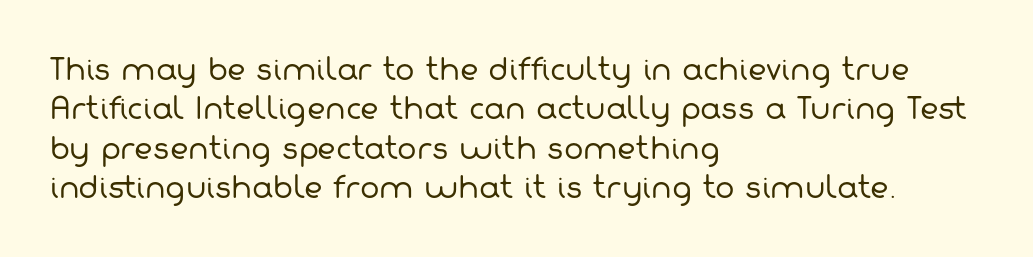
Q: Is the text bold? A: No.
Q: Is the typeface a serif or a sans-serif typeface? A: Sans-serif.
Q: Is the text underlined? A: No.
Q: How is the paragraph aligned? A: Left-aligned.
Q: Is the spacing between letters normal or unusually wide? A: Normal.
Q: Is the spacing between lines tight, normal or loose? A: Normal.
Q: Width (condensed, normal, or wide)? A: Normal.
Q: Stroke contrast? A: Low.
Q: x-height? A: Medium.
Q: Monospaced? A: No.
